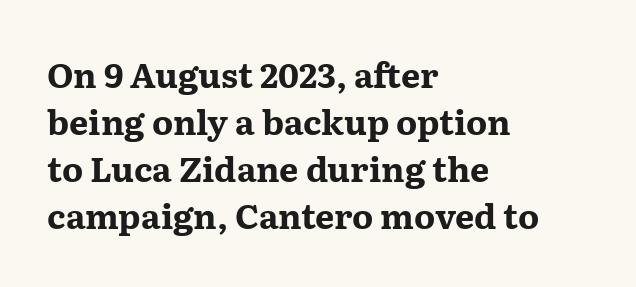
Short and long lines alike share a common starting point at left. The specimen reads as upright at a glance. The rendering uses natural spacing where letterforms have individual widths. Serif or sans? Serif — the stroke terminals have little feet. You'd pick this weight for a headline — it's a proper bold. Honestly, the letter spacing is just normal — you wouldn't notice it.
